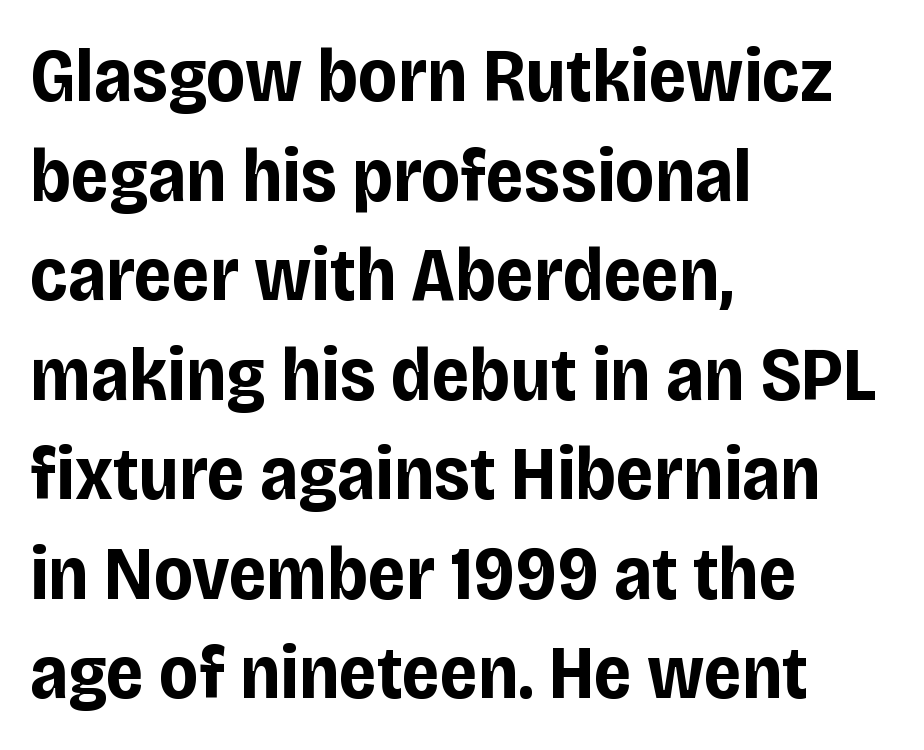
Vertical strokes here are truly vertical. The type is set solid horizontally, with unmodified tracking. Is the type bold? Yes — the strokes are clearly thick and heavy. I'd call this a sans setting — the letters go barefoot. You could not count columns in this text — the font is proportionally spaced.
